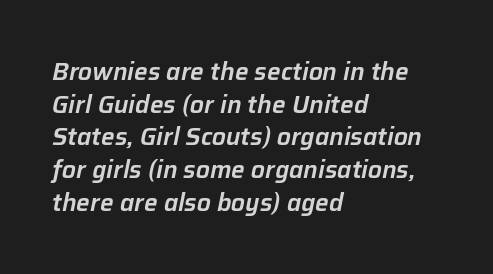
The image shows 24 px text type, italic (leaning right); set left-aligned, normal line spacing (1.36x), normal letter spacing, not underlined.
